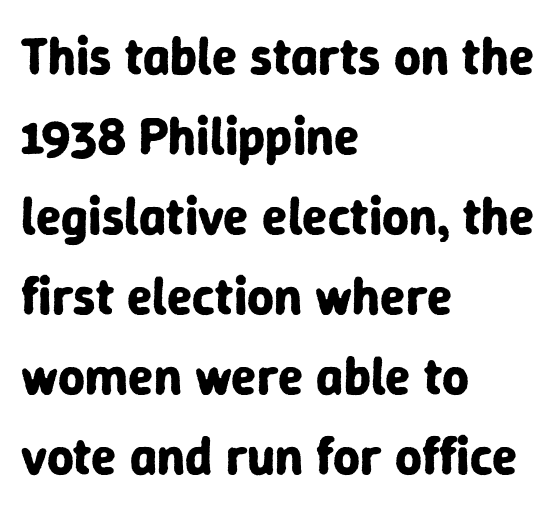
{"serif": "no", "italic": "no", "bold": "yes", "weight": "bold", "width": "normal", "stroke_contrast": "low", "x_height": "medium", "monospaced": "no", "underline": "no", "align": "left", "line_spacing": "normal", "line_spacing_ratio": 1.54, "letter_spacing": "normal", "letter_spacing_em": 0.0, "glyph_px": 52}
